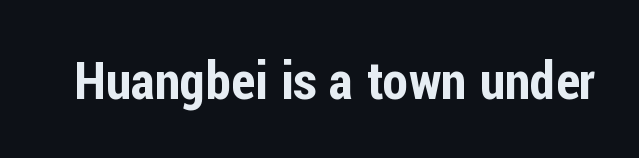
Nobody drew a line under any word here. Caption: standard tracking, unaltered. Font category for this specimen: sans-serif. The specimen reads as upright at a glance. The passage shown is typed in a proportional face where columns would drift.
